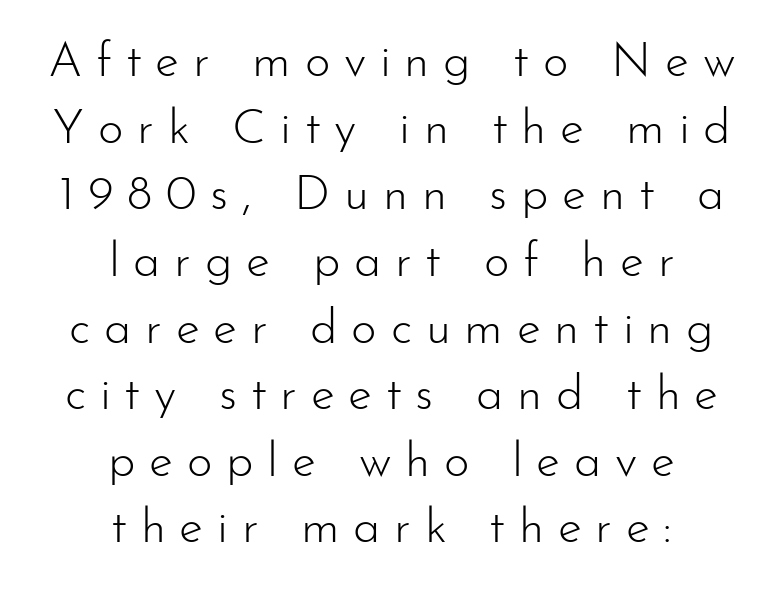
Q: Is the text bold? A: No.
Q: Is the text italic (slanted)? A: No, it is upright.
Q: Is the typeface a serif or a sans-serif typeface? A: Sans-serif.
Q: Is the text underlined? A: No.
Q: How is the paragraph aligned? A: Centered.
Q: Is the spacing between letters normal or unusually wide? A: Unusually wide.
Q: Is the spacing between lines tight, normal or loose? A: Normal.
Q: Width (condensed, normal, or wide)? A: Normal.
Q: Stroke contrast? A: Low.
Q: x-height? A: Small.
Q: Monospaced? A: No.
